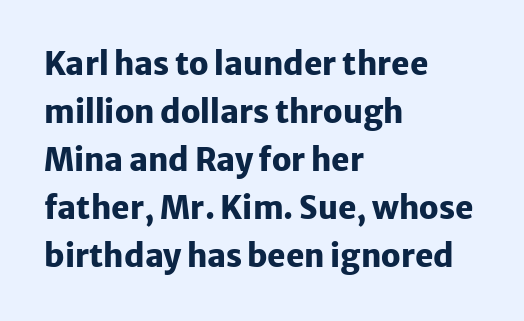
Q: Is the text bold? A: Yes.
Q: Is the text italic (slanted)? A: No, it is upright.
Q: Is the typeface a serif or a sans-serif typeface? A: Sans-serif.
Q: Is the text underlined? A: No.
Q: How is the paragraph aligned? A: Left-aligned.
Q: Is the spacing between letters normal or unusually wide? A: Normal.
Q: Is the spacing between lines tight, normal or loose? A: Normal.
Q: Width (condensed, normal, or wide)? A: Normal.
Q: Stroke contrast? A: Low.
Q: x-height? A: Medium.
Q: Monospaced? A: No.
